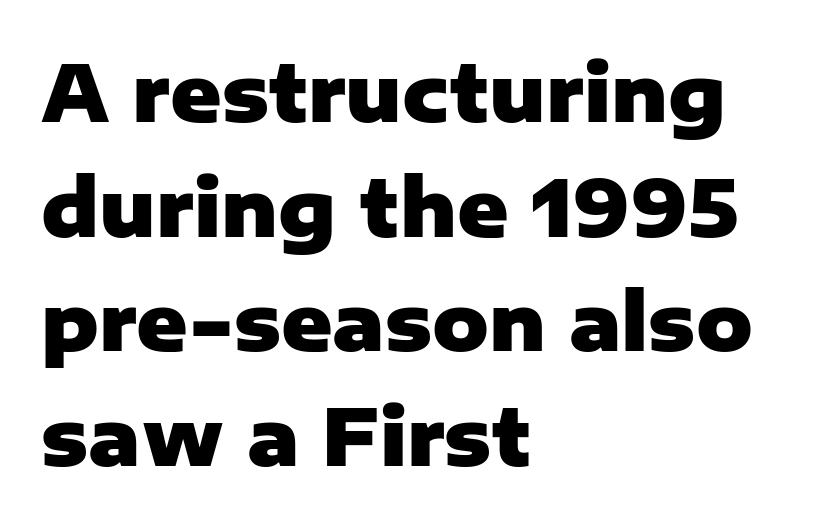
Q: Is the text bold? A: Yes.
Q: Is the text italic (slanted)? A: No, it is upright.
Q: Is the typeface a serif or a sans-serif typeface? A: Sans-serif.
Q: Is the text underlined? A: No.
Q: How is the paragraph aligned? A: Left-aligned.
Q: Is the spacing between letters normal or unusually wide? A: Normal.
Q: Is the spacing between lines tight, normal or loose? A: Normal.
Q: Width (condensed, normal, or wide)? A: Normal.
Q: Stroke contrast? A: Low.
Q: x-height? A: Medium.
Q: Monospaced? A: No.
